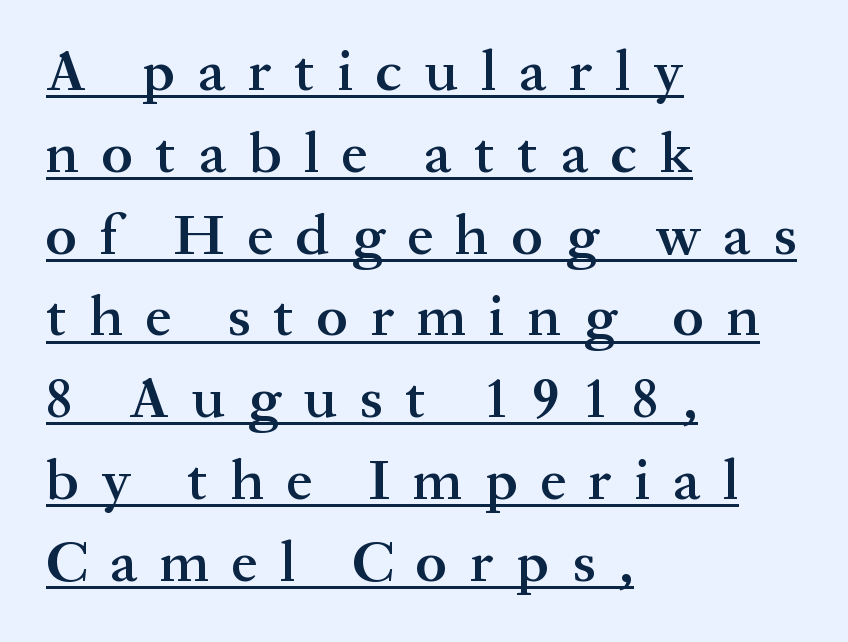
{"serif": "yes", "italic": "no", "bold": "semi", "weight": "semibold", "width": "normal", "stroke_contrast": "medium", "x_height": "medium", "monospaced": "no", "underline": "yes", "align": "left", "line_spacing": "normal", "line_spacing_ratio": 1.41, "letter_spacing": "wide", "letter_spacing_em": 0.39, "glyph_px": 58}
